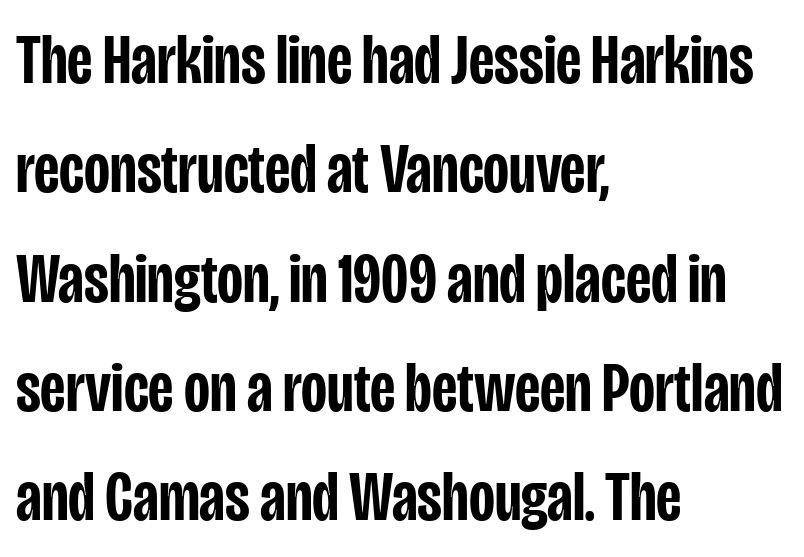
{"serif": "no", "italic": "no", "bold": "semi", "weight": "semibold", "width": "condensed", "stroke_contrast": "low", "x_height": "large", "monospaced": "no", "underline": "no", "align": "left", "line_spacing": "normal", "line_spacing_ratio": 1.54, "letter_spacing": "normal", "letter_spacing_em": 0.0, "glyph_px": 71}
